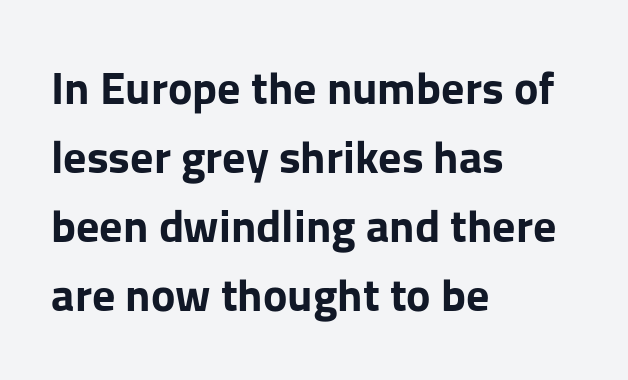
The type family on display is of the sans-serif kind. The face used here is proportionally spaced, like ordinary book or web type. The lettering stays uniformly vertical, giving the passage a roman look. The foot of each line stays bare and open. The rendering uses a moderate line-height, typical for paragraphs.
